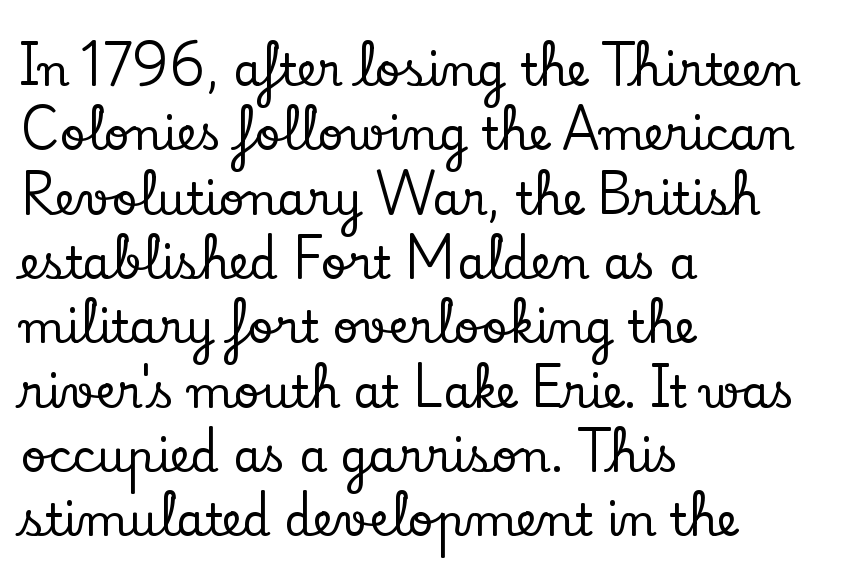
Does the leading feel generous? No, just average. Observe the ordinary spacing: letters are neighbours, not strangers. Notice how the passage keeps a crisp vertical edge on the left only. Proportional: the letters do not fall into vertical columns. Tall strokes in this sample are plumb rather than angled.
